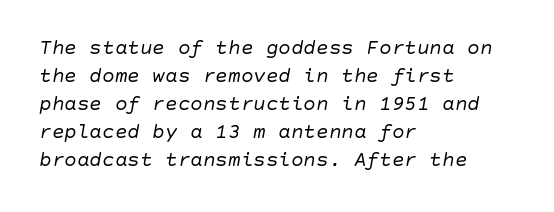
Q: Is the text bold? A: No.
Q: Is the text italic (slanted)? A: Yes, it leans right by about 10 degrees.
Q: Is the text underlined? A: No.
Q: How is the paragraph aligned? A: Left-aligned.
Q: Is the spacing between letters normal or unusually wide? A: Normal.
Q: Is the spacing between lines tight, normal or loose? A: Normal.
